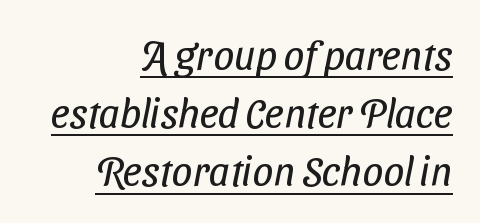
{"serif": "no", "bold": "no", "weight": "regular", "width": "condensed", "stroke_contrast": "low", "x_height": "medium", "monospaced": "no", "underline": "yes", "align": "right", "line_spacing": "normal", "line_spacing_ratio": 1.42, "letter_spacing": "normal", "letter_spacing_em": 0.0, "glyph_px": 41}
